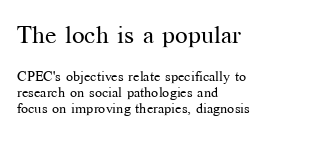
{"italic": "no", "bold": "no", "underline": "no", "align": "left", "line_spacing_ratio": 1.16, "letter_spacing": "normal", "letter_spacing_em": 0.0, "larger_block": "first", "size_ratio": 1.79, "glyph_px": 25}
